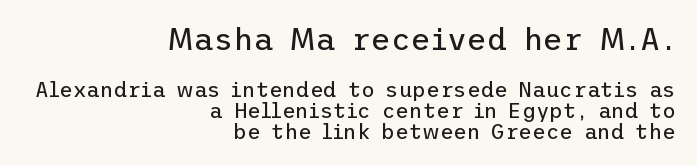
The image shows 31 px regular-weight sans-serif type, upright; set right-aligned, tight line spacing (1.0x), normal letter spacing, not underlined; the first (top) block is 1.48x larger; low stroke contrast and a medium x-height.
